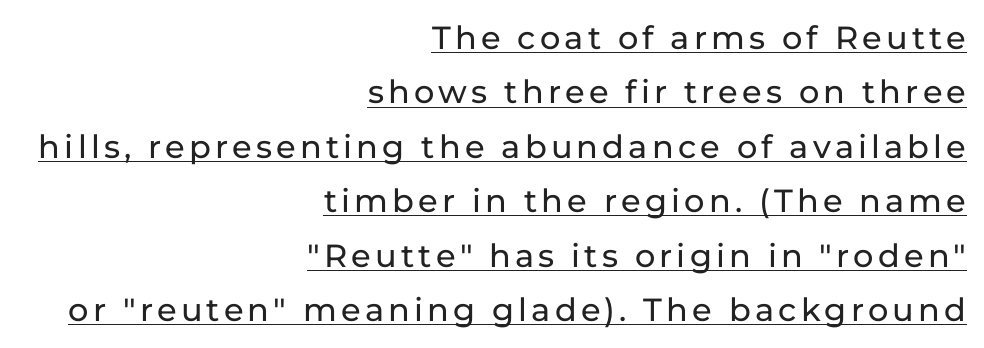
Q: Is the text italic (slanted)? A: No, it is upright.
Q: Is the typeface a serif or a sans-serif typeface? A: Sans-serif.
Q: Is the text underlined? A: Yes.
Q: How is the paragraph aligned? A: Right-aligned.
Q: Is the spacing between lines tight, normal or loose? A: Normal.
Q: Width (condensed, normal, or wide)? A: Normal.
Q: Stroke contrast? A: Low.
Q: x-height? A: Medium.
Q: Monospaced? A: No.
